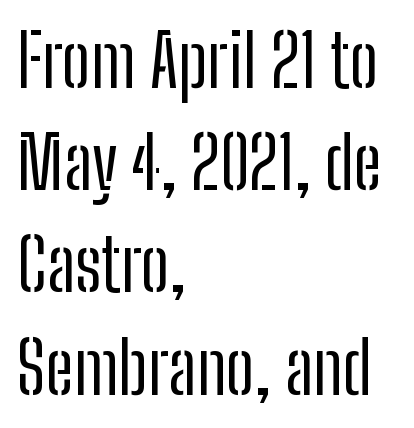
The typesetter chose a ragged-right arrangement here. Bare-footed words on every line. The typography opts for an upright posture over an oblique one. The letters advance in unequal steps, a hallmark of proportional type. Weight class: somewhere from thin through regular. Rows of type keep a routine distance in the vertical direction.
